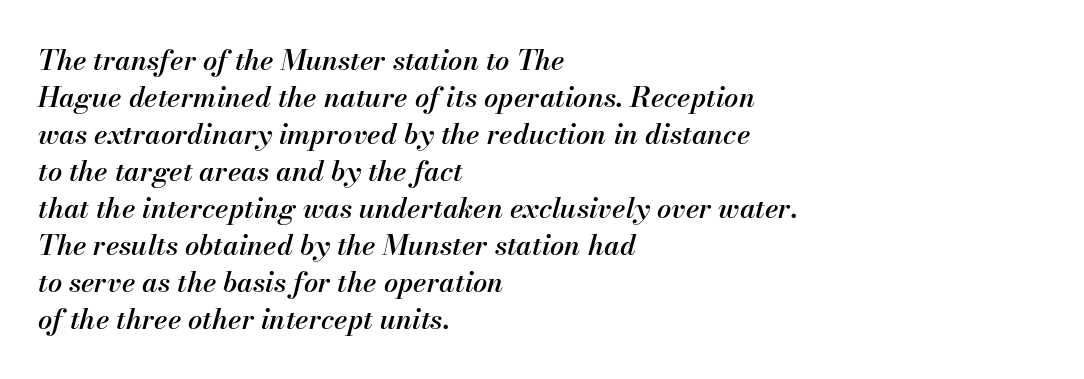
Q: Is the text bold? A: Semi-bold.
Q: Is the text italic (slanted)? A: Yes, it leans right by about 13 degrees.
Q: Is the text underlined? A: No.
Q: How is the paragraph aligned? A: Left-aligned.
Q: Is the spacing between letters normal or unusually wide? A: Normal.
Q: Is the spacing between lines tight, normal or loose? A: Normal.
Q: Width (condensed, normal, or wide)? A: Normal.
Q: Stroke contrast? A: Medium.
Q: x-height? A: Small.
Q: Monospaced? A: No.
